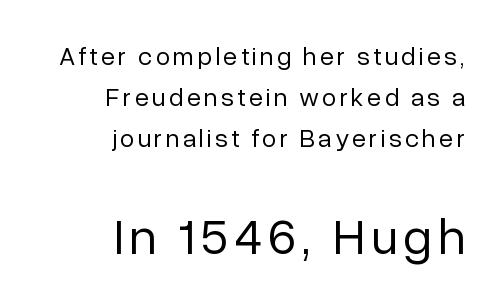
{"serif": "no", "italic": "no", "bold": "no", "weight": "regular", "width": "normal", "stroke_contrast": "low", "x_height": "medium", "monospaced": "no", "underline": "no", "align": "right", "line_spacing": "normal", "line_spacing_ratio": 1.57, "larger_block": "second", "size_ratio": 1.96, "glyph_px": 51}
